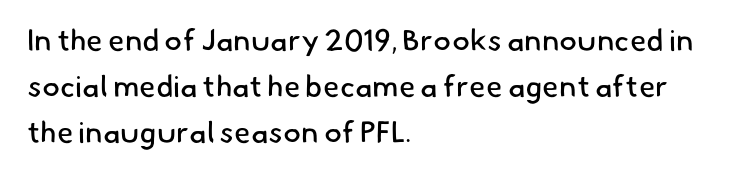
Summary of vertical rhythm: regular, with standard interline spacing. This is not heavy type; no bold has been used. Clear beneath every line of the passage. Look at the tracking — it's just the regular setting, nothing added.
